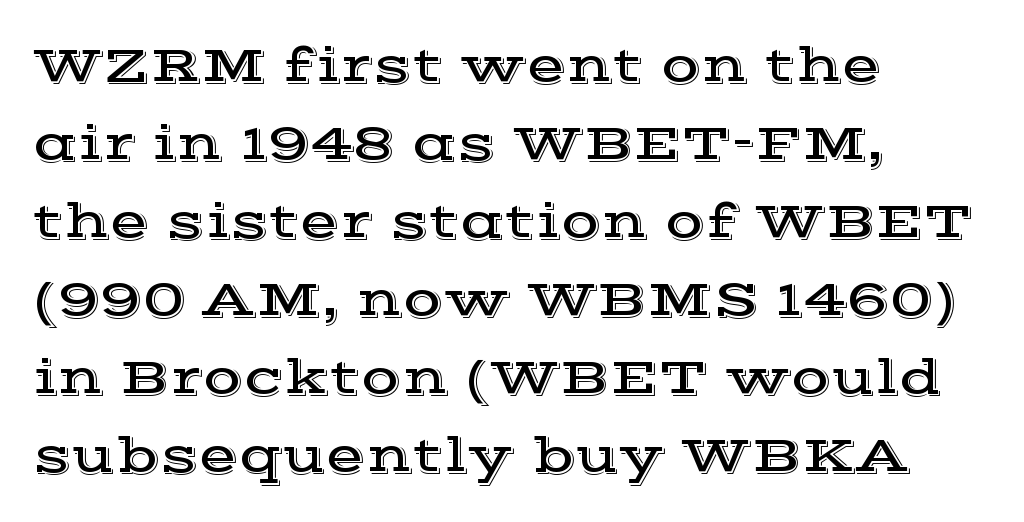
Q: Is the text italic (slanted)? A: No, it is upright.
Q: Is the typeface a serif or a sans-serif typeface? A: Serif.
Q: Is the text underlined? A: No.
Q: How is the paragraph aligned? A: Left-aligned.
Q: Is the spacing between letters normal or unusually wide? A: Normal.
Q: Is the spacing between lines tight, normal or loose? A: Normal.
Q: Width (condensed, normal, or wide)? A: Wide.
Q: x-height? A: Medium.
Q: Monospaced? A: No.
